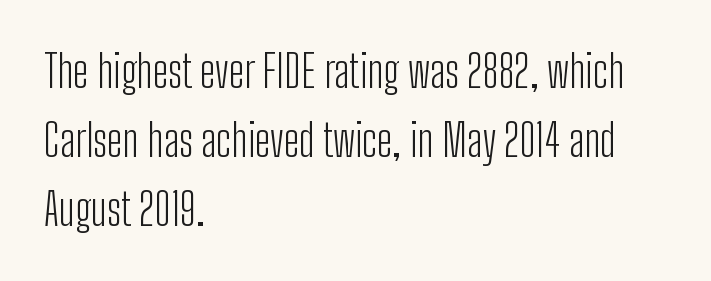
The image shows 44 px light, condensed sans-serif type, upright; set left-aligned, normal line spacing (1.57x), normal letter spacing, not underlined; low stroke contrast and a medium x-height.
